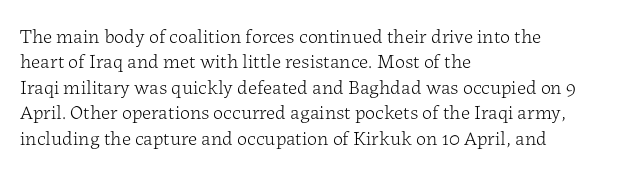
{"italic": "no", "bold": "no", "underline": "no", "align": "left", "line_spacing": "normal", "line_spacing_ratio": 1.27, "letter_spacing": "normal", "letter_spacing_em": 0.0, "glyph_px": 20}
